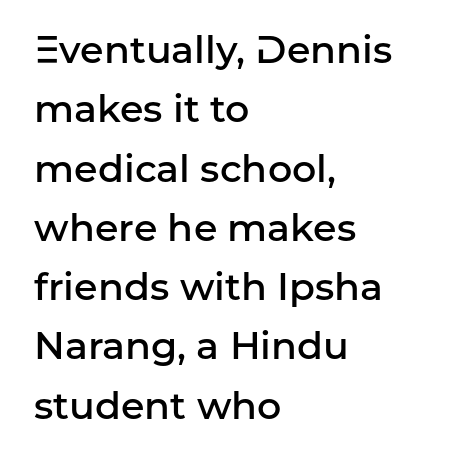
{"serif": "no", "italic": "no", "bold": "semi", "weight": "semibold", "width": "normal", "stroke_contrast": "low", "x_height": "medium", "monospaced": "no", "underline": "no", "align": "left", "line_spacing": "normal", "line_spacing_ratio": 1.56, "letter_spacing": "normal", "letter_spacing_em": 0.0, "glyph_px": 38}
